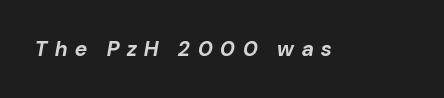
The image shows 21 px bold type, italic (leaning right); set unusually wide letter spacing (+0.37 em), not underlined.
